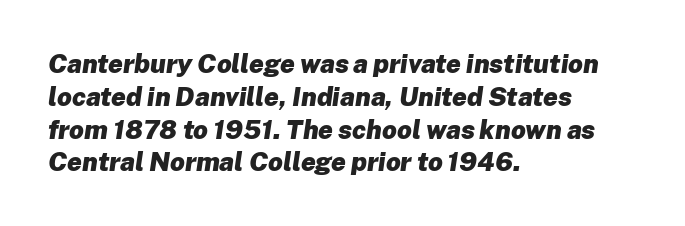
Q: Is the text bold? A: Yes.
Q: Is the text italic (slanted)? A: Yes, it leans right by about 8 degrees.
Q: Is the text underlined? A: No.
Q: How is the paragraph aligned? A: Left-aligned.
Q: Is the spacing between letters normal or unusually wide? A: Normal.
Q: Is the spacing between lines tight, normal or loose? A: Normal.
